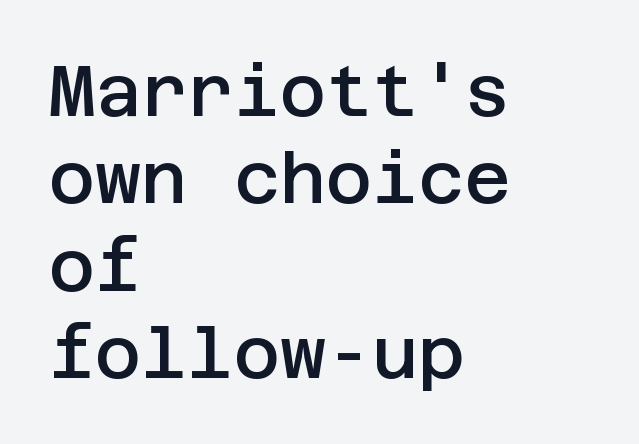
{"serif": "no", "italic": "no", "bold": "semi", "weight": "semibold", "width": "normal", "stroke_contrast": "low", "x_height": "large", "underline": "no", "align": "left", "line_spacing_ratio": 1.23, "letter_spacing": "normal", "letter_spacing_em": 0.0, "glyph_px": 71}
